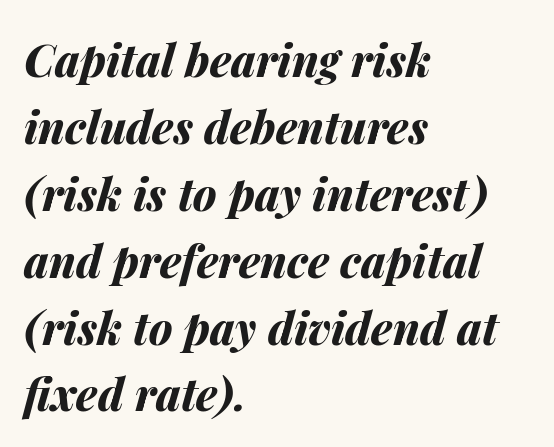
Q: Is the text bold? A: Yes.
Q: Is the text italic (slanted)? A: Yes, it leans right by about 14 degrees.
Q: Is the text underlined? A: No.
Q: How is the paragraph aligned? A: Left-aligned.
Q: Is the spacing between letters normal or unusually wide? A: Normal.
Q: Is the spacing between lines tight, normal or loose? A: Normal.
Q: Width (condensed, normal, or wide)? A: Normal.
Q: Stroke contrast? A: Medium.
Q: x-height? A: Medium.
Q: Monospaced? A: No.
